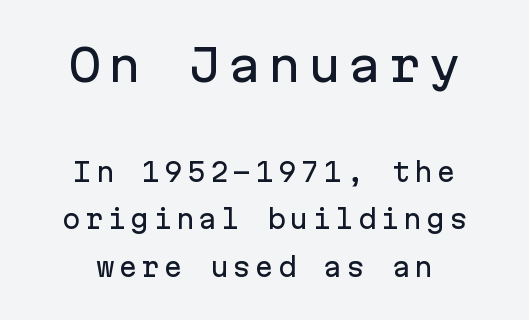
{"serif": "no", "italic": "no", "width": "normal", "stroke_contrast": "low", "x_height": "medium", "monospaced": "yes", "underline": "no", "align": "center", "line_spacing": "loose", "line_spacing_ratio": 1.9, "larger_block": "first", "size_ratio": 1.76, "glyph_px": 44}
